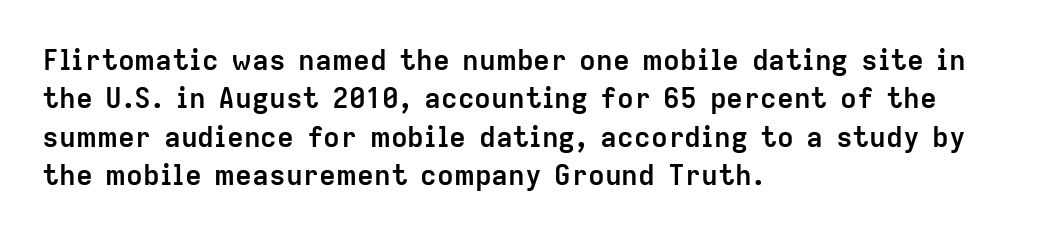
Q: Is the text bold? A: Yes.
Q: Is the text italic (slanted)? A: No, it is upright.
Q: Is the typeface a serif or a sans-serif typeface? A: Sans-serif.
Q: Is the text underlined? A: No.
Q: How is the paragraph aligned? A: Left-aligned.
Q: Is the spacing between letters normal or unusually wide? A: Normal.
Q: Is the spacing between lines tight, normal or loose? A: Normal.
Q: Width (condensed, normal, or wide)? A: Normal.
Q: Stroke contrast? A: Low.
Q: x-height? A: Medium.
Q: Monospaced? A: No.
